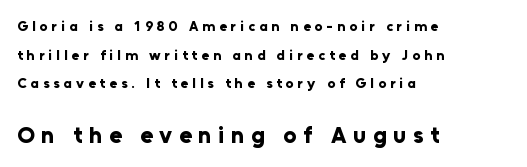
The image shows 23 px bold type, upright; set left-aligned, loose line spacing (2.05x), unusually wide letter spacing (+0.29 em), not underlined; the second (bottom) block is 1.64x larger.
